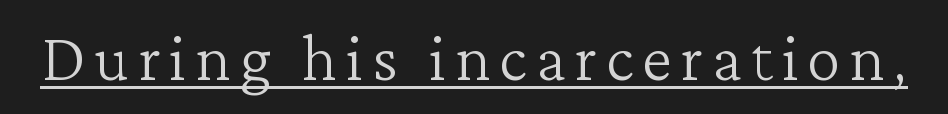
Q: Is the text bold? A: No.
Q: Is the text italic (slanted)? A: No, it is upright.
Q: Is the typeface a serif or a sans-serif typeface? A: Serif.
Q: Is the text underlined? A: Yes.
Q: Width (condensed, normal, or wide)? A: Normal.
Q: Stroke contrast? A: Low.
Q: x-height? A: Medium.
Q: Monospaced? A: No.
